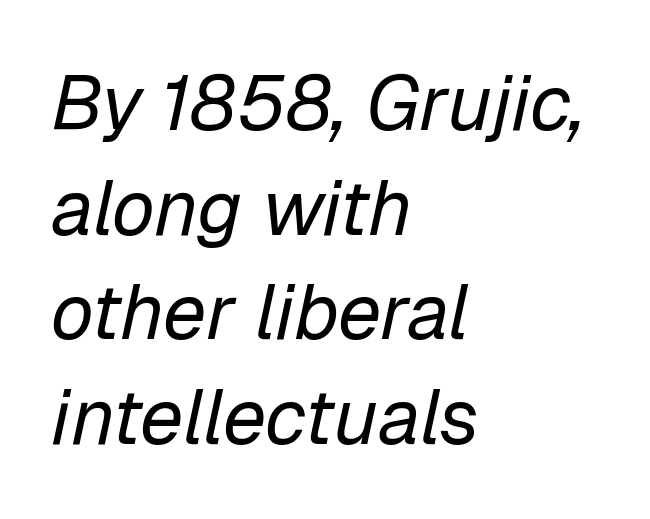
The typography opts for an oblique posture over an upright one. The lines sit at an ordinary, default distance from one another. Counters stay open thanks to moderate or lighter strokes. The rendering uses natural spacing where letterforms have individual widths. The paragraph has a hard left edge and a soft right edge. Words appear dense and cohesive because spacing is normal.
